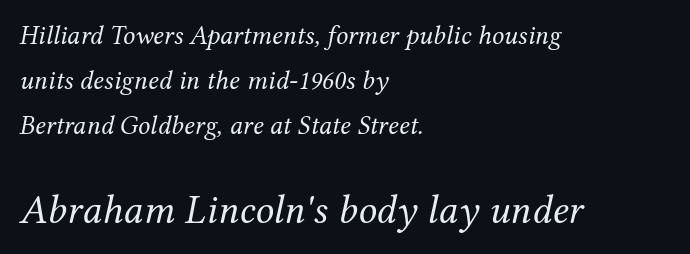
{"serif": "yes", "italic": "yes", "lean": "right", "slant_degrees": 12, "bold": "no", "weight": "regular", "width": "normal", "stroke_contrast": "medium", "x_height": "medium", "monospaced": "no", "underline": "no", "align": "left", "line_spacing": "normal", "line_spacing_ratio": 1.66, "letter_spacing": "normal", "letter_spacing_em": 0.0, "larger_block": "second", "size_ratio": 1.52, "glyph_px": 41}
